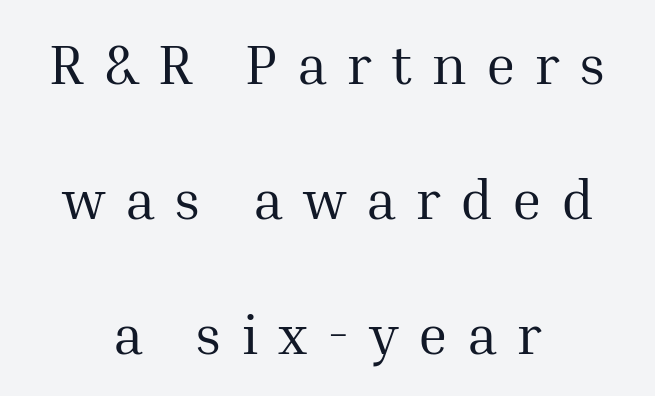
The image shows 56 px regular-weight serif type, upright; set centered, loose line spacing (2.41x), unusually wide letter spacing (+0.35 em), not underlined; medium stroke contrast and a medium x-height.
